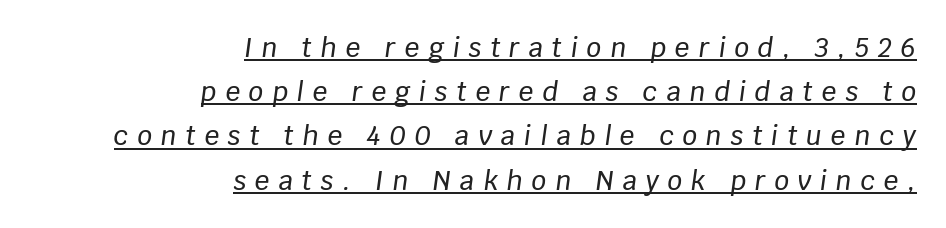
The lines are quadded right. The horizontal fit of the characters is loose and conspicuously gappy. Underlining? Definitely there. You can tell it's italic because the verticals aren't actually vertical.
